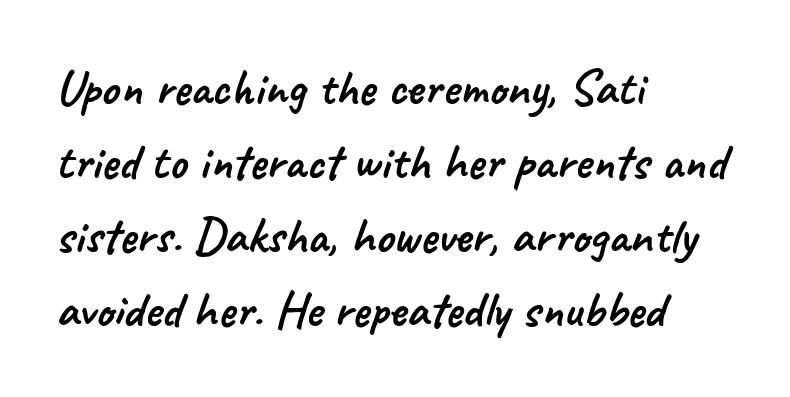
Q: Is the typeface a serif or a sans-serif typeface? A: Sans-serif.
Q: Is the text underlined? A: No.
Q: How is the paragraph aligned? A: Left-aligned.
Q: Is the spacing between letters normal or unusually wide? A: Normal.
Q: Is the spacing between lines tight, normal or loose? A: Normal.
Q: Width (condensed, normal, or wide)? A: Normal.
Q: Stroke contrast? A: Low.
Q: x-height? A: Small.
Q: Monospaced? A: No.
